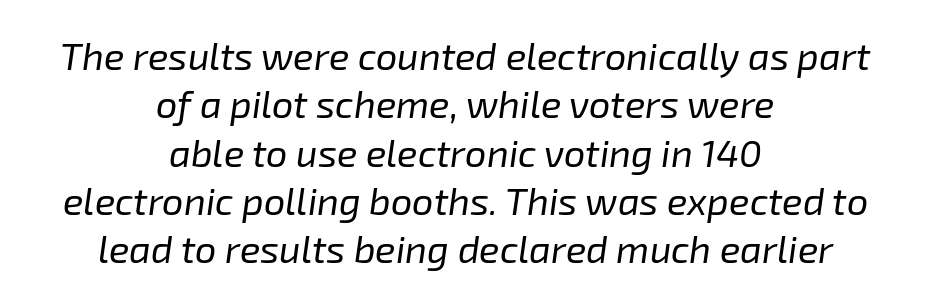
Q: Is the text bold? A: No.
Q: Is the text italic (slanted)? A: Yes, it leans right by about 8 degrees.
Q: Is the text underlined? A: No.
Q: How is the paragraph aligned? A: Centered.
Q: Is the spacing between letters normal or unusually wide? A: Normal.
Q: Is the spacing between lines tight, normal or loose? A: Normal.
Q: Width (condensed, normal, or wide)? A: Normal.
Q: Stroke contrast? A: Low.
Q: x-height? A: Medium.
Q: Monospaced? A: No.
